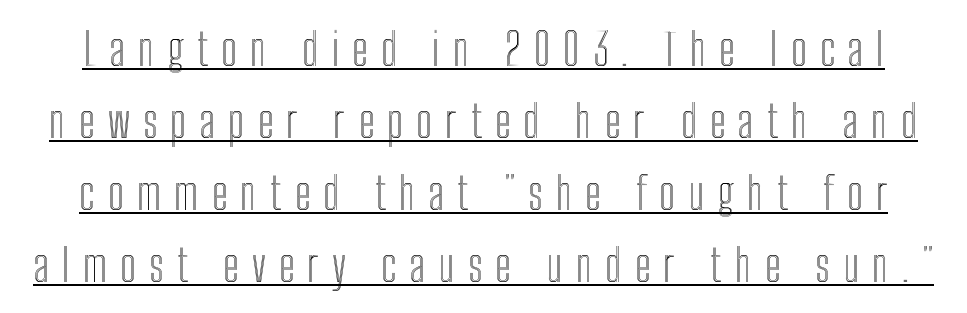
Q: Is the text italic (slanted)? A: No, it is upright.
Q: Is the text underlined? A: Yes.
Q: Is the spacing between letters normal or unusually wide? A: Unusually wide.
Q: Is the spacing between lines tight, normal or loose? A: Normal.
Q: Width (condensed, normal, or wide)? A: Condensed.
Q: x-height? A: Medium.
Q: Monospaced? A: No.
